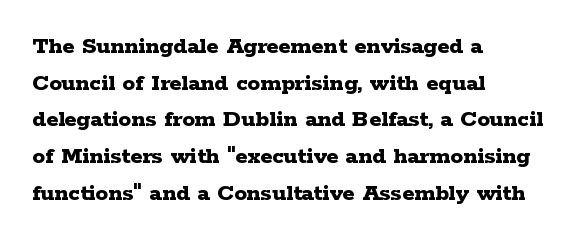
Q: Is the text bold? A: Yes.
Q: Is the text italic (slanted)? A: No, it is upright.
Q: Is the text underlined? A: No.
Q: How is the paragraph aligned? A: Left-aligned.
Q: Is the spacing between letters normal or unusually wide? A: Normal.
Q: Is the spacing between lines tight, normal or loose? A: Normal.
